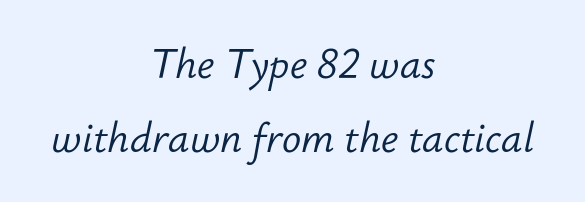
Only glyphs here, with clear space below each row. Weight: regular or lighter. Standard letterfit; no display-style spreading of the glyphs. Characters are canted at an angle relative to the baseline's perpendicular.
